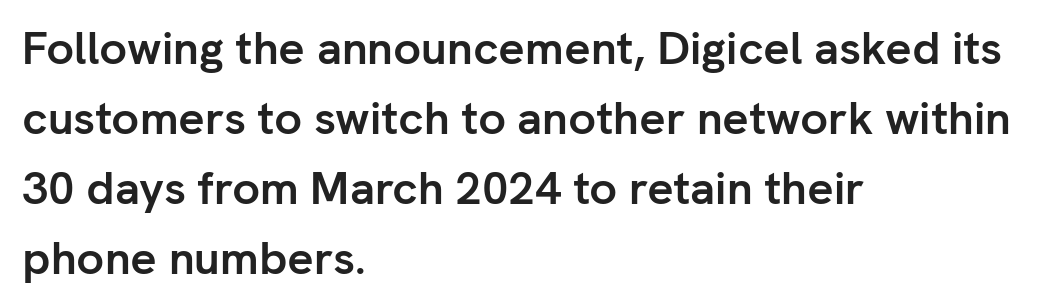
The image shows 46 px semibold sans-serif type, upright; set left-aligned, normal line spacing (1.52x), normal letter spacing, not underlined; low stroke contrast and a medium x-height.
